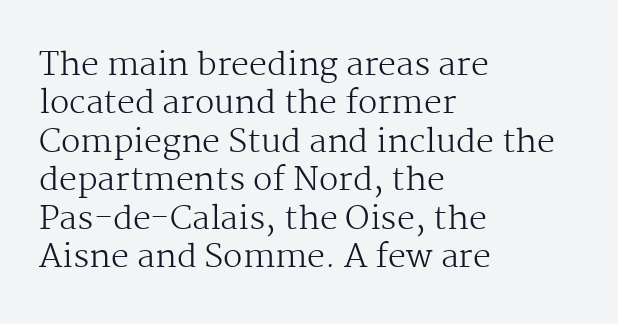
{"serif": "yes", "italic": "no", "bold": "no", "weight": "regular", "width": "normal", "stroke_contrast": "medium", "x_height": "medium", "monospaced": "no", "underline": "no", "align": "left", "line_spacing_ratio": 1.2, "letter_spacing": "normal", "letter_spacing_em": 0.0, "glyph_px": 32}
